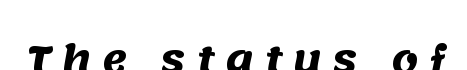
Are there feet on the stems? There aren't — it's a sans. Spacing between characters has been opened up far beyond the box default. The passage shown is emphatically bold. Has an underline been added? It has not.
